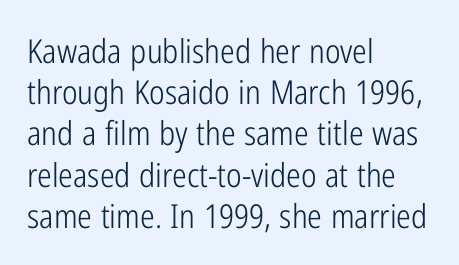
If you measured baseline to baseline, you'd find a middling distance. Descenders are the only things crossing below the line. Students, note that the glyphs here touch the page at normal intervals. Summary of weight: not heavy and not bold. The passage shown is typed in a proportional face where columns would drift.
